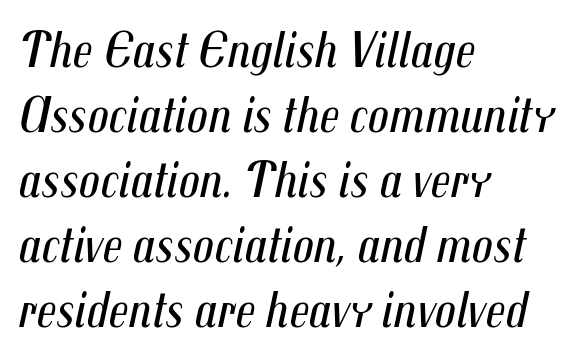
Q: Is the text bold? A: No.
Q: Is the text italic (slanted)? A: Yes, it leans right by about 12 degrees.
Q: Is the text underlined? A: No.
Q: How is the paragraph aligned? A: Left-aligned.
Q: Is the spacing between letters normal or unusually wide? A: Normal.
Q: Is the spacing between lines tight, normal or loose? A: Normal.
Q: Width (condensed, normal, or wide)? A: Condensed.
Q: Stroke contrast? A: Medium.
Q: x-height? A: Medium.
Q: Monospaced? A: No.
